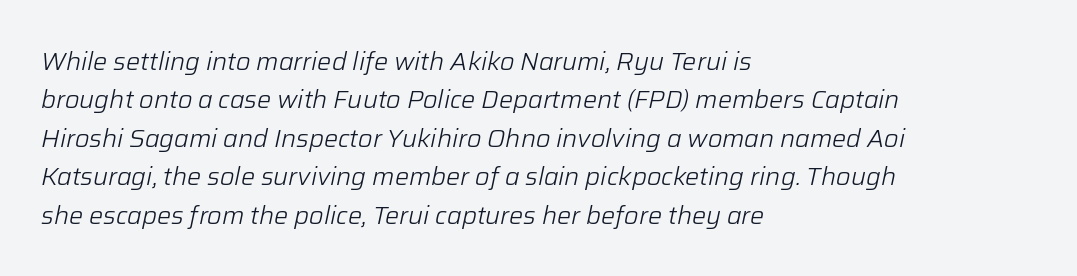
Q: Is the text bold? A: No.
Q: Is the text italic (slanted)? A: Yes, it leans right by about 12 degrees.
Q: Is the text underlined? A: No.
Q: How is the paragraph aligned? A: Left-aligned.
Q: Is the spacing between letters normal or unusually wide? A: Normal.
Q: Is the spacing between lines tight, normal or loose? A: Normal.
